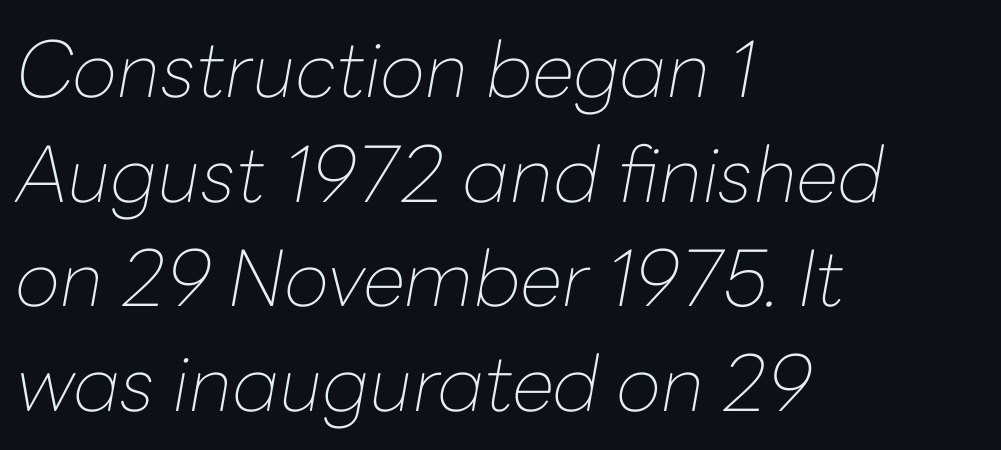
The image shows 77 px thin type, italic (leaning right); set left-aligned, normal line spacing (1.36x), normal letter spacing, not underlined; low stroke contrast and a medium x-height.
